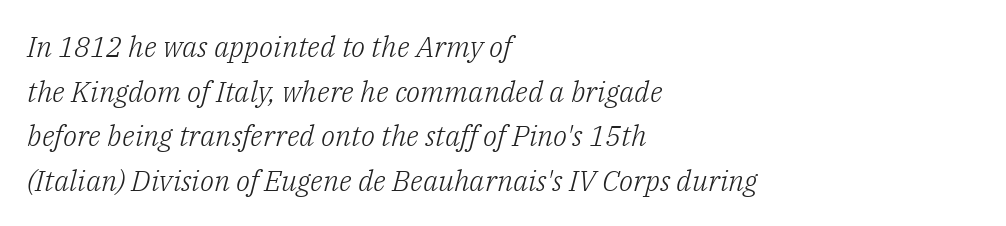
The passage shown is typed in a proportional face where columns would drift. Compared with ordinary roman type, these characters are visibly tilted. The lines sit at an ordinary, default distance from one another. One-word summary of the alignment: left. The characters are drawn with everyday or finer stroke widths.
